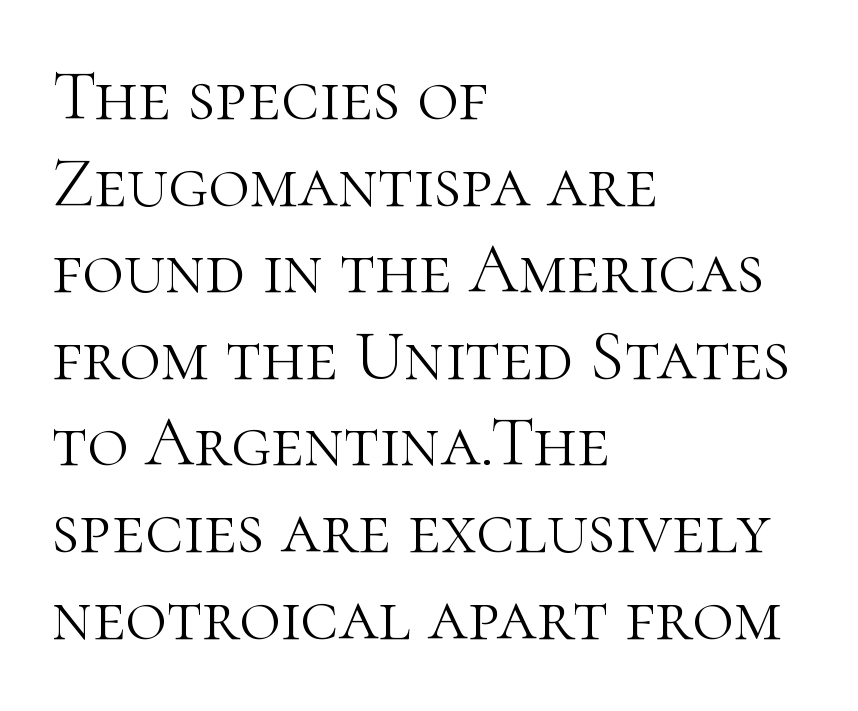
The type sits square on the baseline with zero lean. The font sits on the lighter half of the weight spectrum, regular included. Here the designer chose a conventional face with non-uniform glyph widths. In terms of letterspacing, this is plain default setting.
